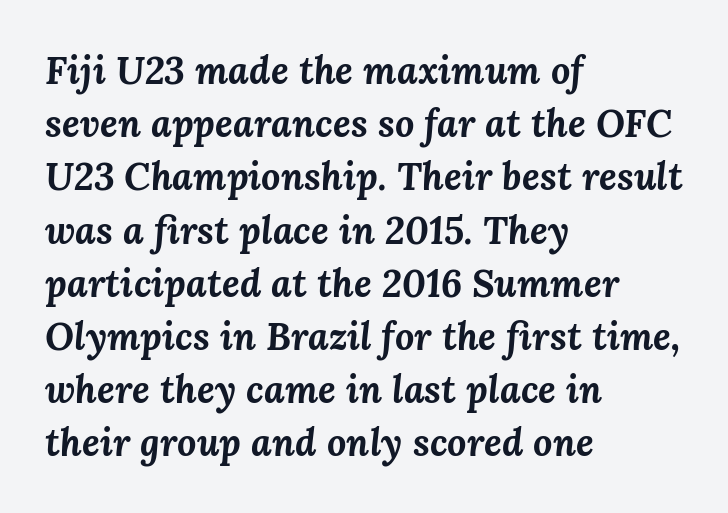
{"italic": "yes", "lean": "right", "slant_degrees": 3, "bold": "yes", "weight": "bold", "width": "normal", "stroke_contrast": "medium", "x_height": "medium", "monospaced": "no", "underline": "no", "align": "left", "line_spacing": "normal", "line_spacing_ratio": 1.4, "letter_spacing": "normal", "letter_spacing_em": 0.0, "glyph_px": 38}
